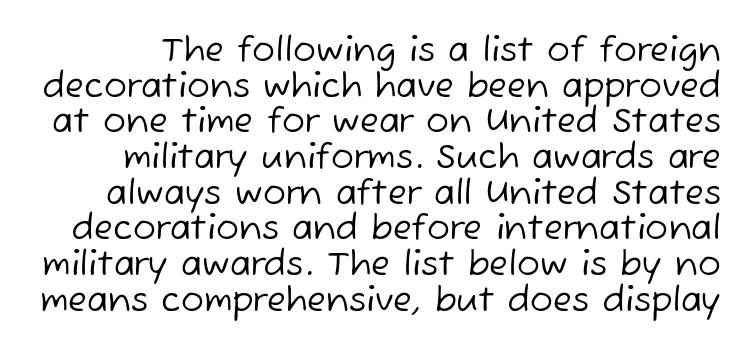
Rule under the text: the space is simply empty. The designer dialed line spacing down below the default. What stands out about the letter spacing? Nothing — it is the standard amount. The passage shown is typeset with a sans-serif family. A typesetter would call this proportional, since set widths differ per character.
